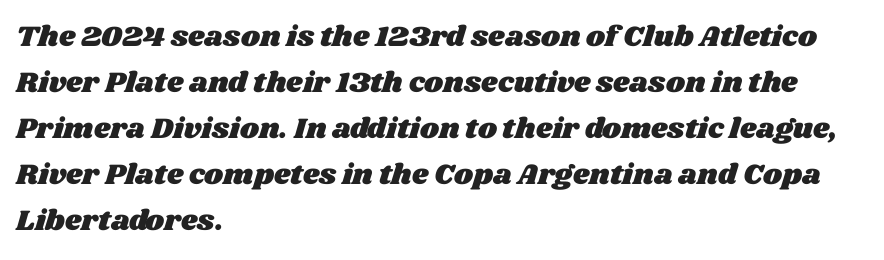
The image shows 29 px wide type; set left-aligned, normal line spacing (1.59x), normal letter spacing, not underlined; medium stroke contrast and a large x-height.
